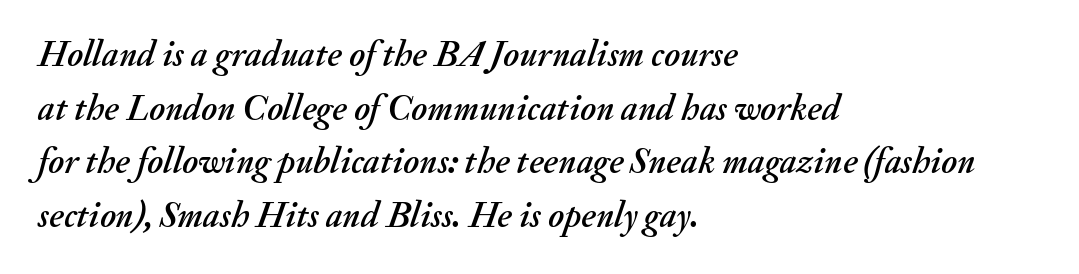
An italicized treatment has been applied to the whole sample. Think of a printed novel: that variable character pitch is what you see here. The lines are quadded left. Inter-character spacing is left at the font's built-in metrics. The lines sit at an ordinary, default distance from one another.
